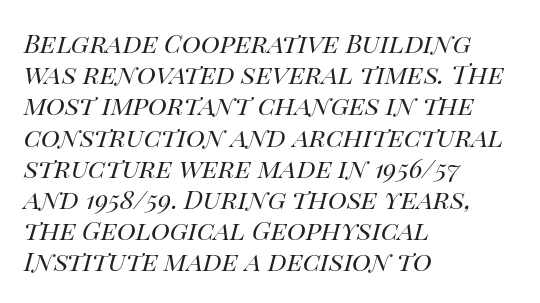
{"italic": "yes", "lean": "right", "slant_degrees": 14, "bold": "no", "underline": "no", "align": "left", "line_spacing_ratio": 1.2, "letter_spacing": "normal", "letter_spacing_em": 0.0, "glyph_px": 26}
